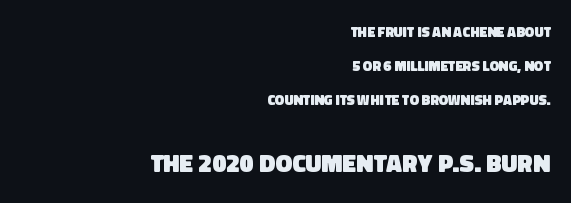
Typeset ragged left — the right edge is the straight one. The space beneath each line is pristine and unruled. Regarding leading, the lines here are spaced well apart. Honestly, the letter spacing is just normal — you wouldn't notice it. Stroke thickness is high; the sample reads as a true bold.
